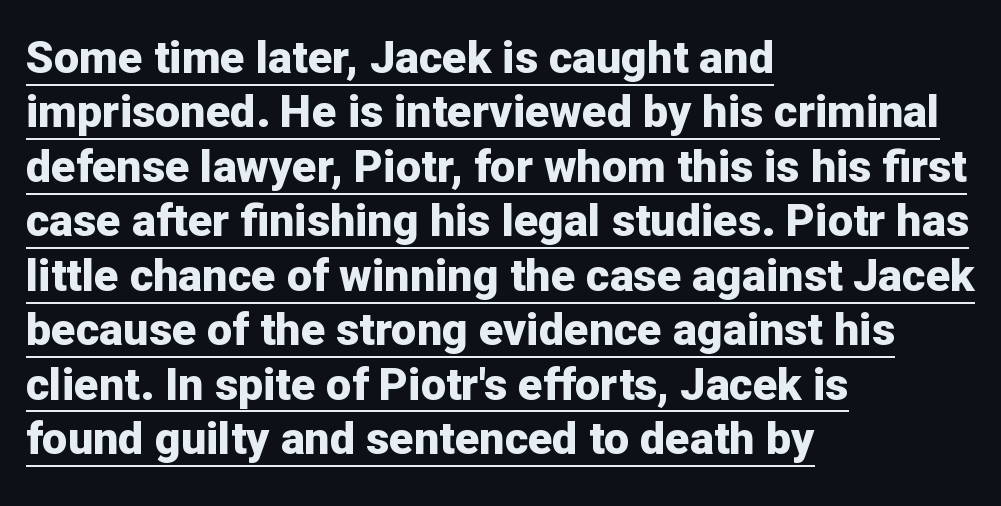
In designer terms, the underline attribute is active on this setting. The strokes are fattened all the way to bold. Here the designer chose a conventional face with non-uniform glyph widths. The typesetter chose a ragged-right arrangement here.
